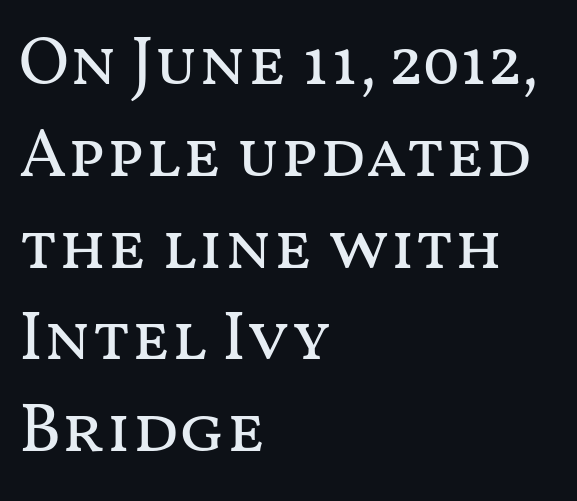
{"italic": "no", "bold": "no", "weight": "regular", "width": "wide", "stroke_contrast": "medium", "x_height": "medium", "monospaced": "no", "underline": "no", "align": "left", "line_spacing": "normal", "line_spacing_ratio": 1.35, "letter_spacing": "normal", "letter_spacing_em": 0.0, "glyph_px": 68}
